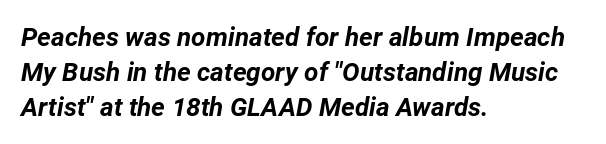
The tracking reads as untouched default to a designer's eye. Line starts are locked; line ends wander. A normal amount of white space separates one row of letters from the next. Is the type bold? Yes — the strokes are clearly thick and heavy. The area under the type is left untouched.
